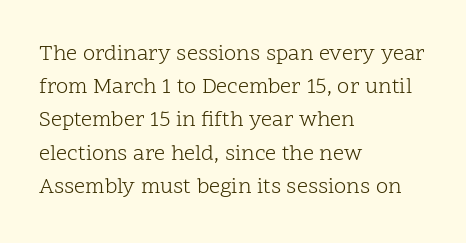
The image shows 22 px text type, upright; set left-aligned, normal line spacing (1.51x), normal letter spacing, not underlined.
